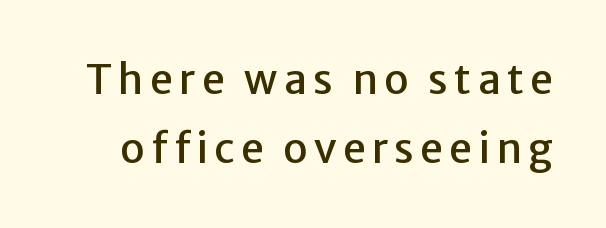
The image shows 41 px sans-serif type, upright; set normal line spacing (1.68x), not underlined; low stroke contrast and a medium x-height.
